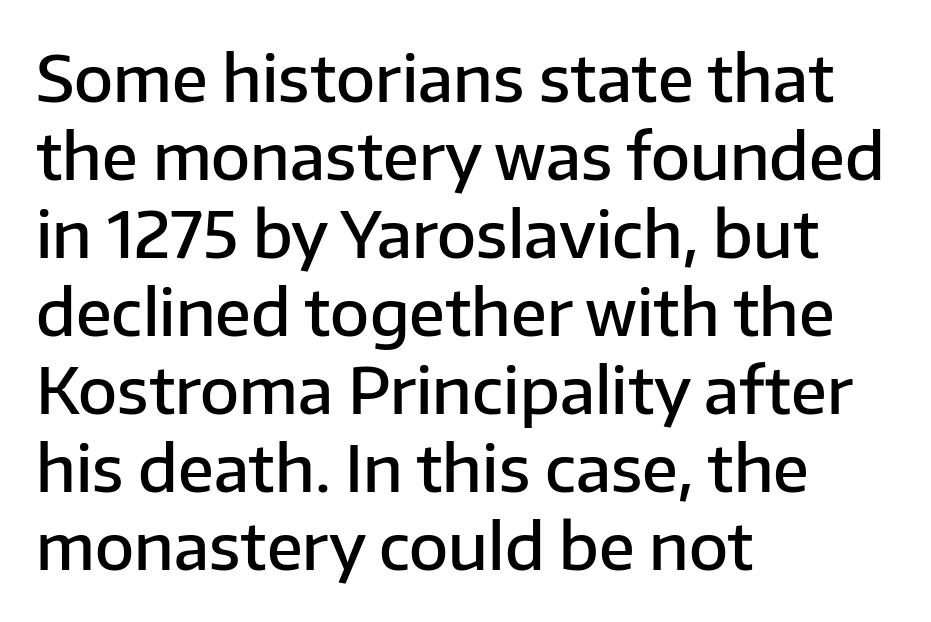
Serifs: no, the terminals of the letterforms are clean. These lines are rendered in a variable-pitch font. The sample has been set in demibold, a notch under bold. The area under the type is left untouched.
